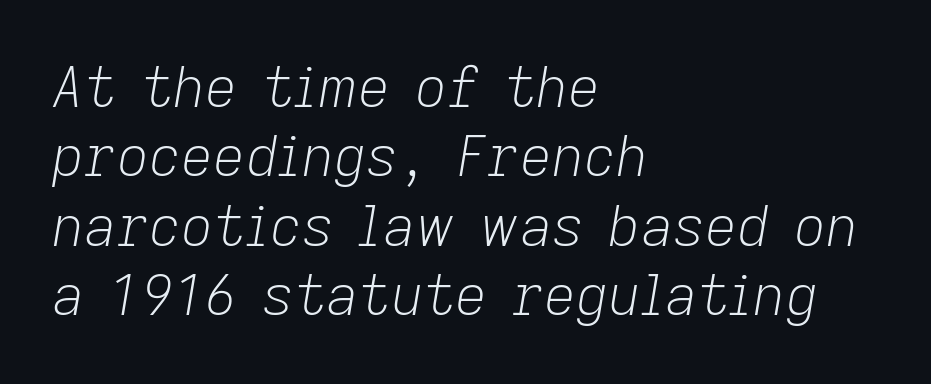
The image shows 56 px light type, italic (leaning right); set left-aligned, line spacing 1.24x, normal letter spacing, not underlined; low stroke contrast and a medium x-height.
